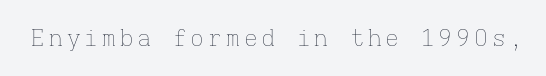
Q: Is the text bold? A: No.
Q: Is the text italic (slanted)? A: No, it is upright.
Q: Is the text underlined? A: No.
